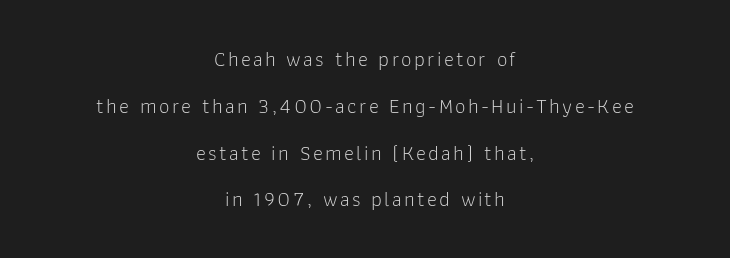
{"italic": "no", "bold": "no", "underline": "no", "align": "center", "line_spacing": "loose", "line_spacing_ratio": 2.23, "glyph_px": 21}
